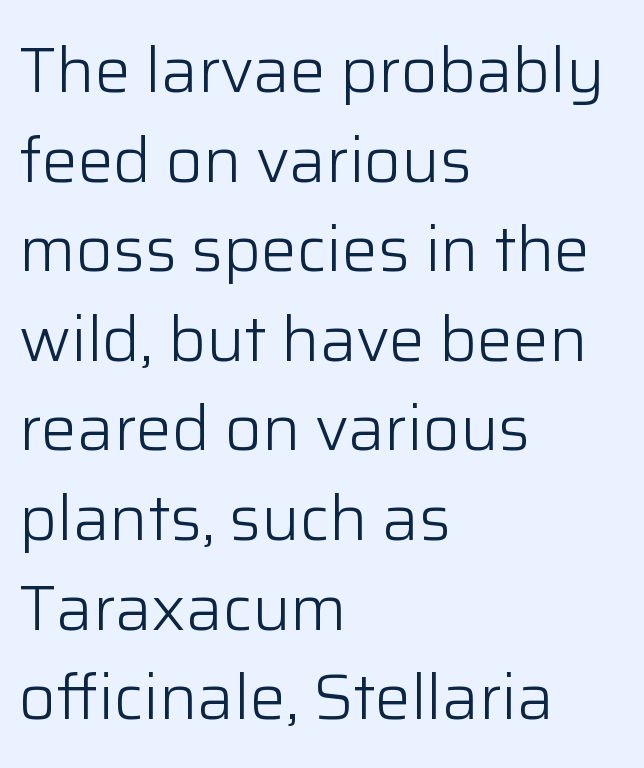
Q: Is the text bold? A: No.
Q: Is the text italic (slanted)? A: No, it is upright.
Q: Is the typeface a serif or a sans-serif typeface? A: Sans-serif.
Q: Is the text underlined? A: No.
Q: How is the paragraph aligned? A: Left-aligned.
Q: Is the spacing between letters normal or unusually wide? A: Normal.
Q: Is the spacing between lines tight, normal or loose? A: Normal.
Q: Width (condensed, normal, or wide)? A: Normal.
Q: Stroke contrast? A: Low.
Q: x-height? A: Medium.
Q: Monospaced? A: No.
